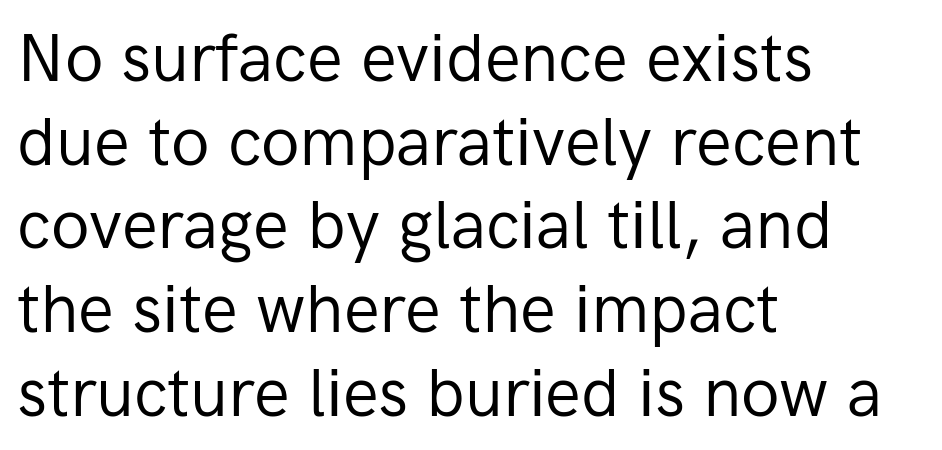
This sample uses an upright cut, with every glyph sitting square on the baseline. This reads as an unemphasized weight, regular at the heaviest. Letter spacing: default. The letters advance in unequal steps, a hallmark of proportional type. The typesetter chose a ragged-right arrangement here.
